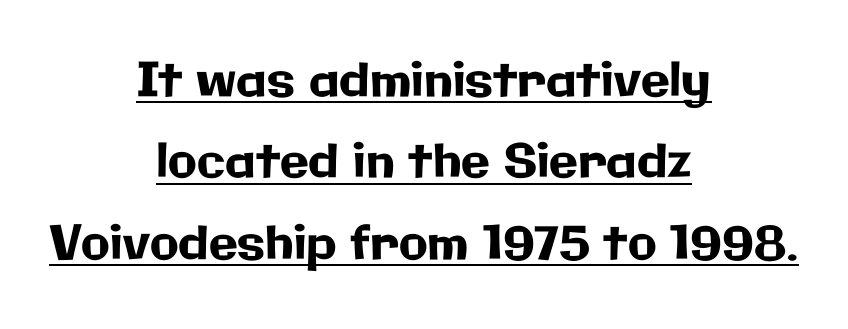
The image shows 47 px sans-serif type, upright; set centered, line spacing 1.73x, normal letter spacing, underlined; low stroke contrast and a medium x-height.
